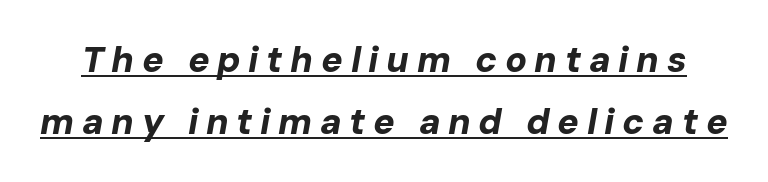
Heft: maximum for text — a bold. The face used here is rendered with a markedly widened letterfit. Looks like regular typesetting: each glyph gets only the width it needs. What decoration does the sample have? An underline.
